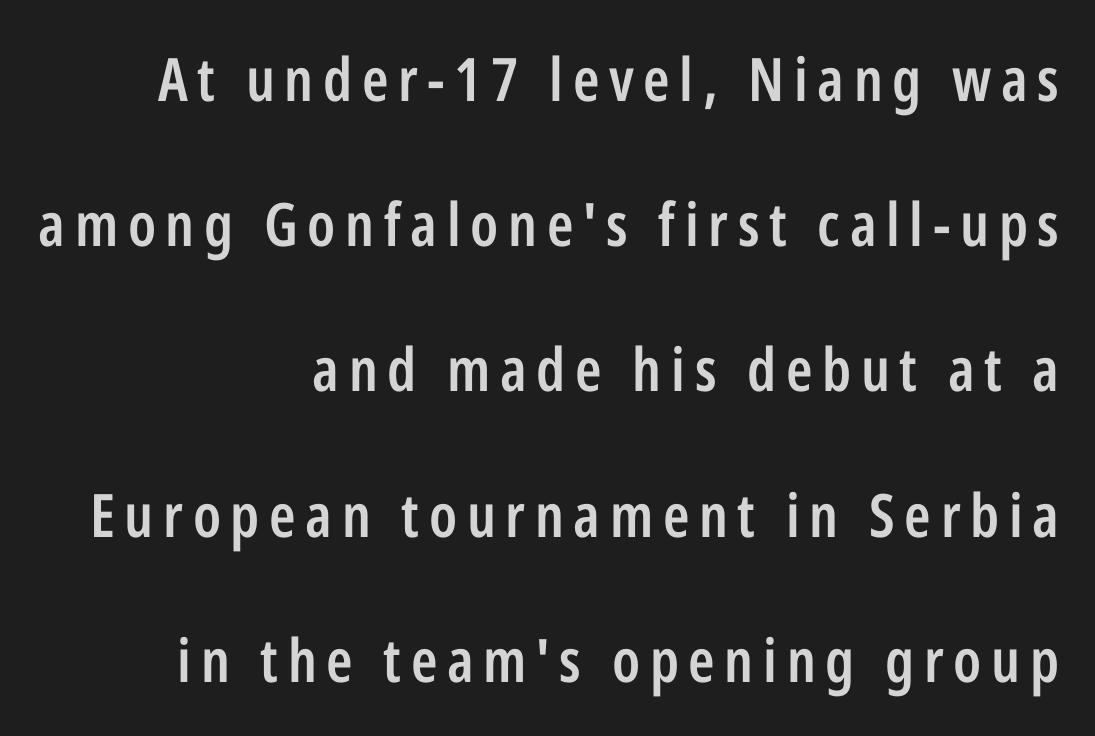
Is the block centered? No — it sits flush against the right margin. A semibold gives these letters moderate extra thickness, short of bold. Quick note: underline off. Rows of type keep a wide berth in the vertical direction. Every character sits straight up, as roman type does. The face used here is a sans, in the tradition of grotesques and geometrics.
